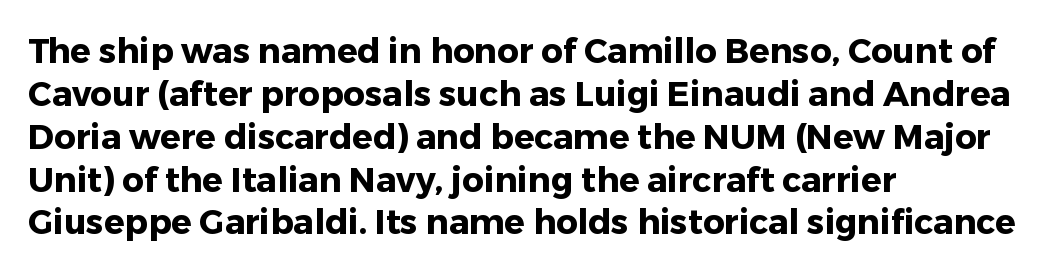
{"serif": "no", "italic": "no", "bold": "yes", "weight": "heavy", "width": "normal", "stroke_contrast": "low", "x_height": "medium", "monospaced": "no", "underline": "no", "align": "left", "line_spacing": "normal", "line_spacing_ratio": 1.26, "letter_spacing": "normal", "letter_spacing_em": 0.0, "glyph_px": 34}
